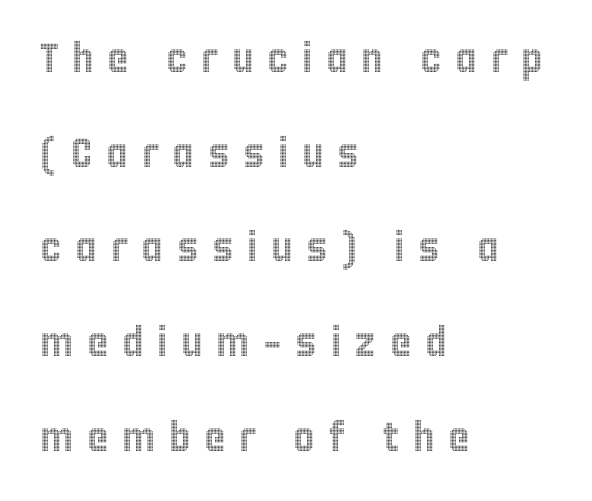
The image shows 41 px condensed type, upright; set left-aligned, loose line spacing (2.31x), unusually wide letter spacing (+0.33 em), not underlined; a large x-height.
